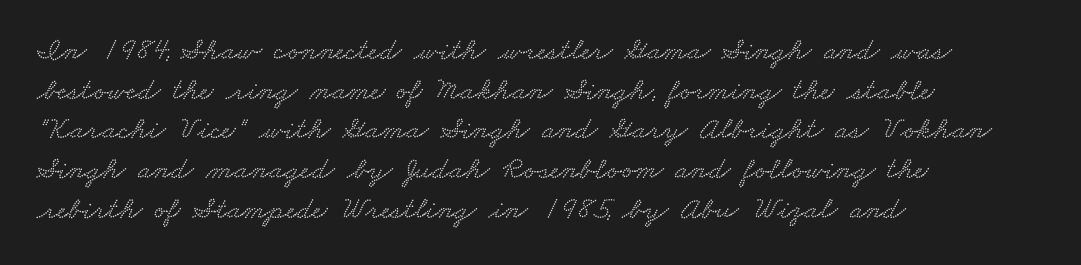
{"width": "wide", "stroke_contrast": "low", "x_height": "small", "monospaced": "no", "underline": "no", "align": "left", "line_spacing": "normal", "line_spacing_ratio": 1.28, "letter_spacing": "normal", "letter_spacing_em": 0.0, "glyph_px": 31}
